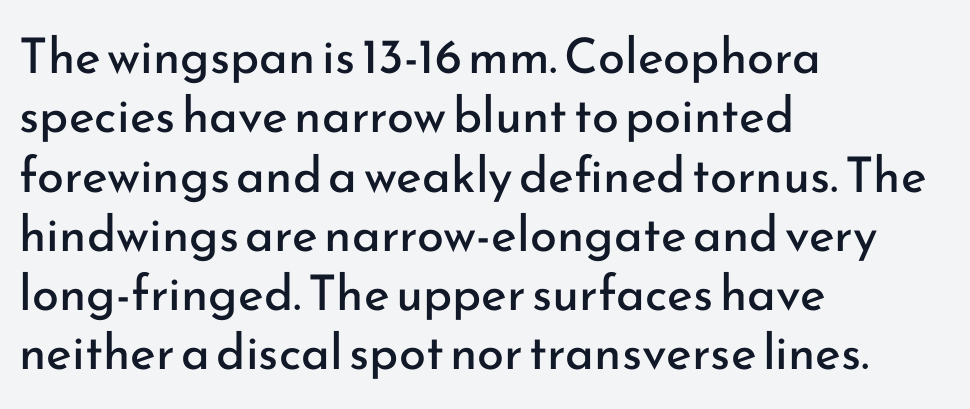
{"serif": "no", "italic": "no", "bold": "no", "weight": "regular", "width": "normal", "stroke_contrast": "low", "x_height": "small", "monospaced": "no", "underline": "no", "align": "left", "line_spacing_ratio": 1.21, "letter_spacing": "normal", "letter_spacing_em": 0.0, "glyph_px": 49}
